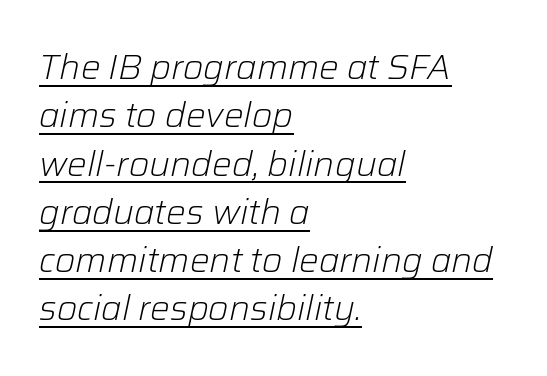
{"italic": "yes", "lean": "right", "slant_degrees": 12, "bold": "no", "weight": "light", "width": "normal", "stroke_contrast": "low", "x_height": "medium", "monospaced": "no", "underline": "yes", "align": "left", "line_spacing": "normal", "line_spacing_ratio": 1.38, "letter_spacing": "normal", "letter_spacing_em": 0.0, "glyph_px": 35}
